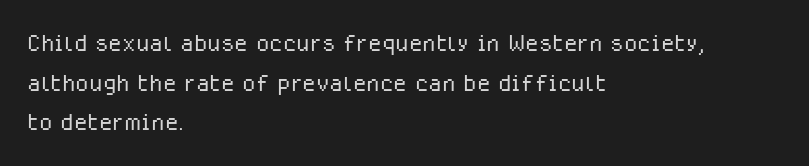
The image shows 31 px light sans-serif type, upright; set left-aligned, normal line spacing (1.28x), normal letter spacing, not underlined; low stroke contrast and a medium x-height.
